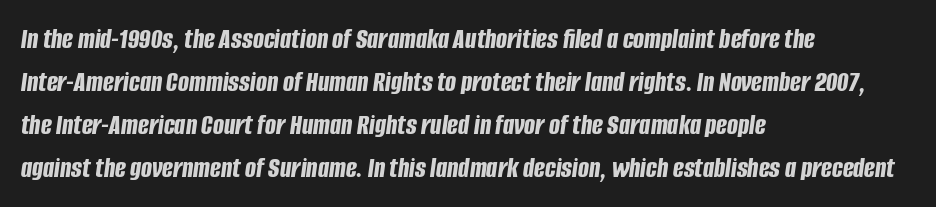
{"italic": "yes", "lean": "right", "slant_degrees": 8, "bold": "yes", "weight": "bold", "width": "condensed", "stroke_contrast": "low", "x_height": "large", "monospaced": "no", "underline": "no", "align": "left", "line_spacing": "normal", "line_spacing_ratio": 1.48, "letter_spacing": "normal", "letter_spacing_em": 0.0, "glyph_px": 29}
